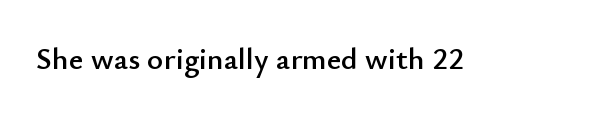
Are there feet on the stems? There aren't — it's a sans. Beneath every word, the page is bare. The type sits square on the baseline with zero lean. No extra tracking has been applied to these lines. Do the characters align in a grid? No, the font is proportional.
